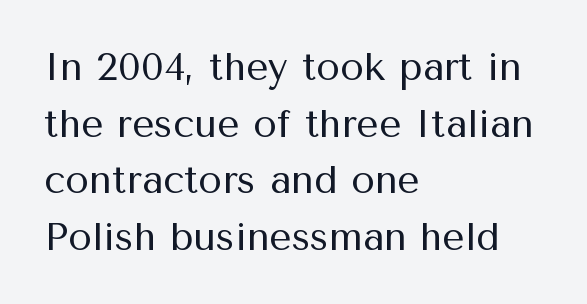
{"serif": "no", "italic": "no", "bold": "no", "weight": "regular", "width": "normal", "stroke_contrast": "medium", "x_height": "medium", "monospaced": "no", "underline": "no", "align": "left", "line_spacing": "normal", "line_spacing_ratio": 1.45, "letter_spacing": "normal", "letter_spacing_em": 0.0, "glyph_px": 39}
